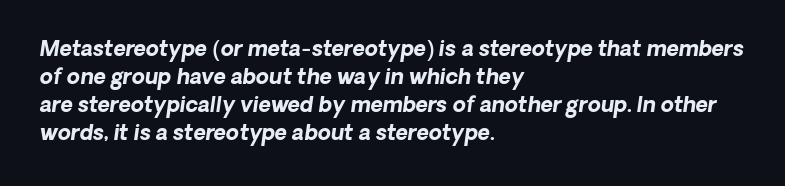
The image shows 21 px bold type, italic (leaning right); set left-aligned, normal line spacing (1.33x), normal letter spacing, not underlined.
